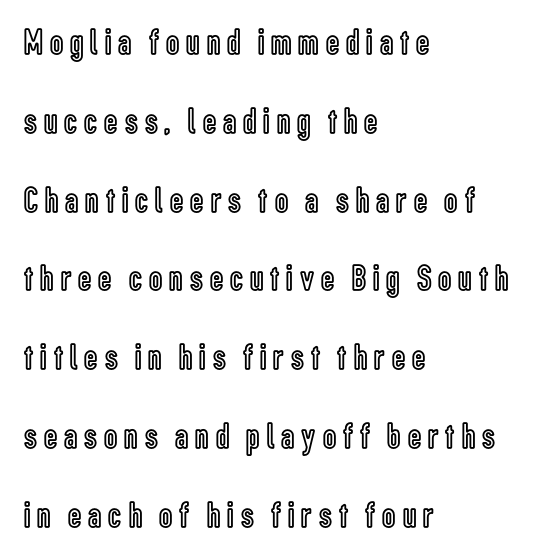
The image shows 37 px condensed type, upright; set left-aligned, loose line spacing (2.13x), not underlined; a medium x-height.
